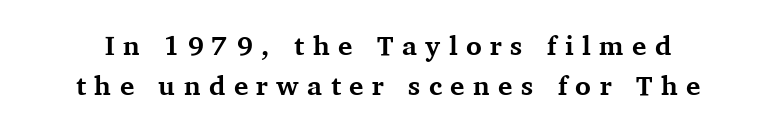
The image shows 27 px bold type, upright; set normal line spacing (1.48x), unusually wide letter spacing (+0.31 em), not underlined.
